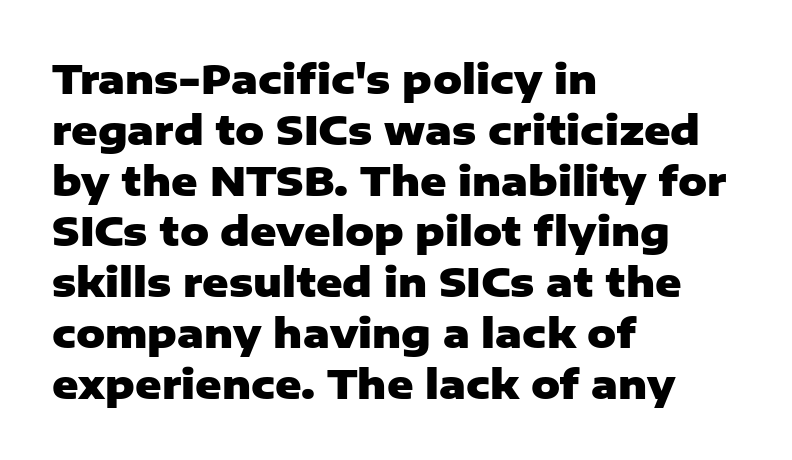
{"serif": "no", "italic": "no", "bold": "yes", "weight": "heavy", "width": "normal", "stroke_contrast": "low", "x_height": "medium", "monospaced": "no", "underline": "no", "align": "left", "line_spacing": "normal", "line_spacing_ratio": 1.27, "letter_spacing": "normal", "letter_spacing_em": 0.0, "glyph_px": 40}
